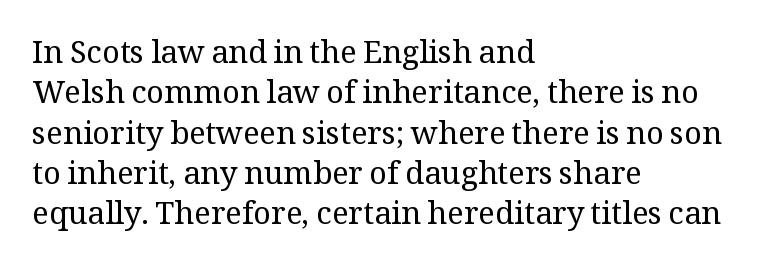
{"serif": "yes", "italic": "no", "bold": "no", "weight": "regular", "width": "normal", "stroke_contrast": "medium", "x_height": "medium", "monospaced": "no", "underline": "no", "align": "left", "line_spacing": "normal", "line_spacing_ratio": 1.3, "letter_spacing": "normal", "letter_spacing_em": 0.0, "glyph_px": 31}
